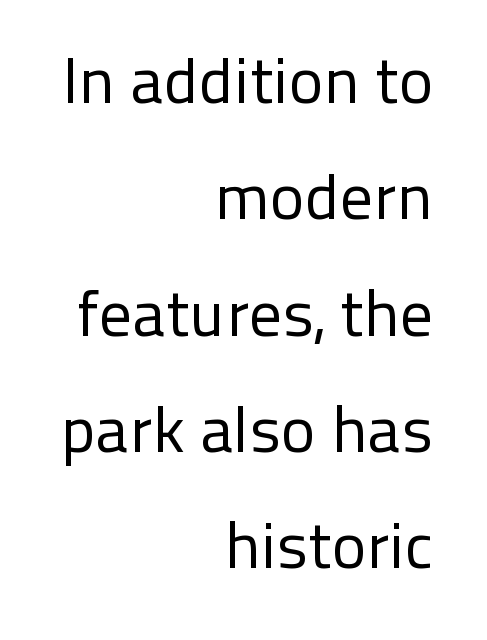
{"serif": "no", "italic": "no", "bold": "no", "weight": "regular", "width": "normal", "stroke_contrast": "low", "x_height": "medium", "monospaced": "no", "underline": "no", "align": "right", "line_spacing_ratio": 1.79, "letter_spacing": "normal", "letter_spacing_em": 0.0, "glyph_px": 65}
